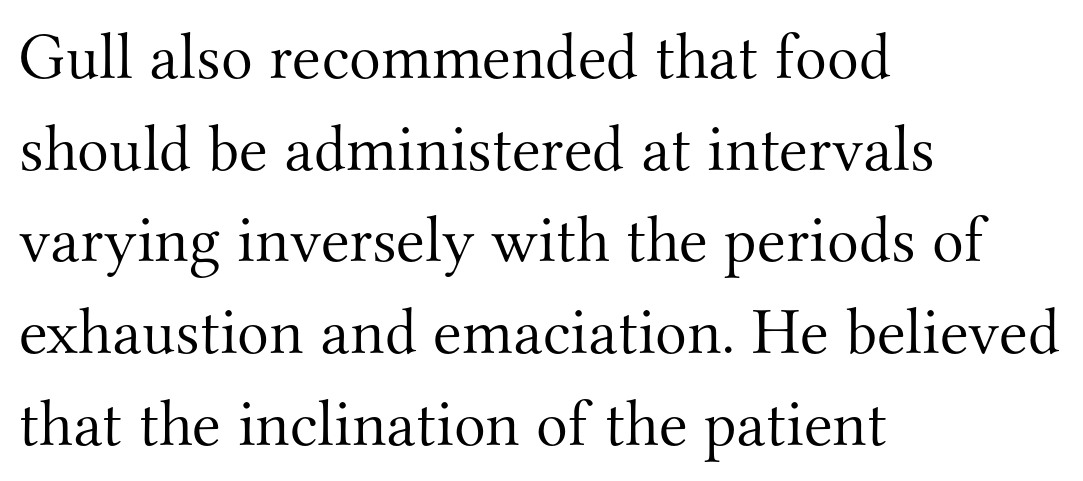
The image shows 66 px light serif type, upright; set left-aligned, normal line spacing (1.39x), normal letter spacing, not underlined; medium stroke contrast and a small x-height.
